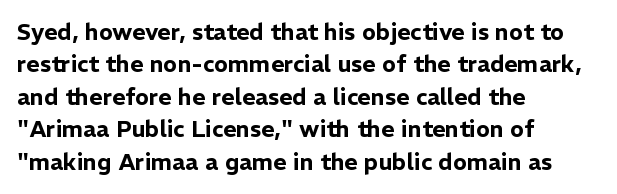
{"italic": "no", "underline": "no", "align": "left", "line_spacing": "normal", "line_spacing_ratio": 1.41, "letter_spacing": "normal", "letter_spacing_em": 0.0, "glyph_px": 23}
